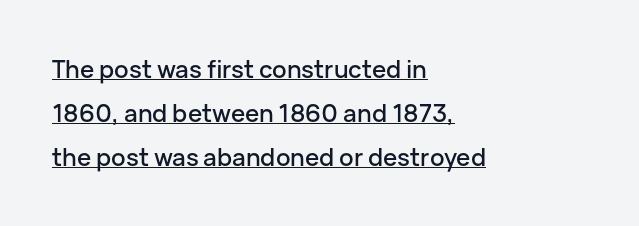
Designer's note — italics off, roman on. The string is rendered with underlining switched on. Each word holds together tightly as a unit, with standard inter-letter gaps. Horizontally, the lines are justified to the leading edge only.
